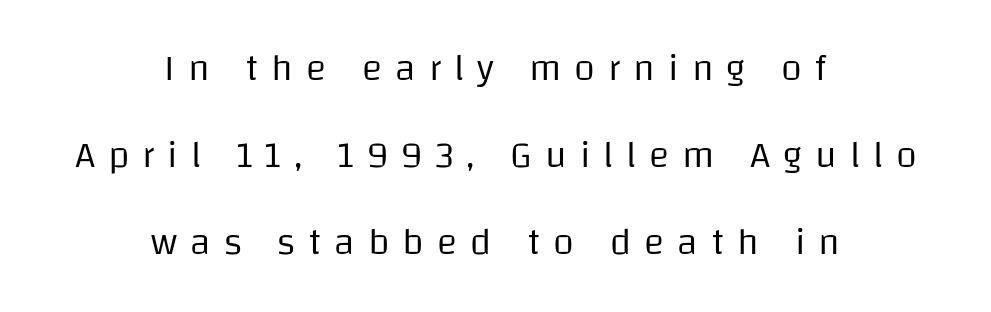
The image shows 38 px regular-weight sans-serif type, upright; set centered, loose line spacing (2.29x), unusually wide letter spacing (+0.34 em), not underlined; low stroke contrast and a large x-height.
